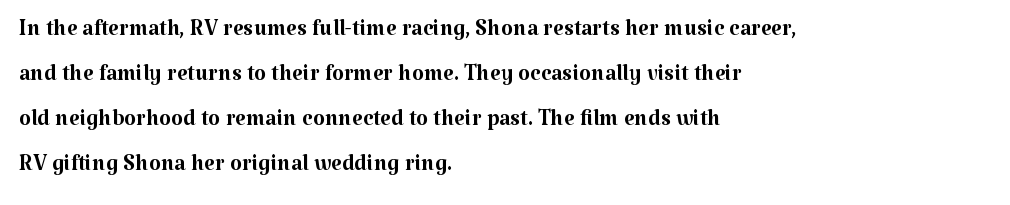
The image shows 31 px regular-weight serif type, upright; set left-aligned, normal line spacing (1.45x), normal letter spacing, not underlined; medium stroke contrast and a medium x-height.
